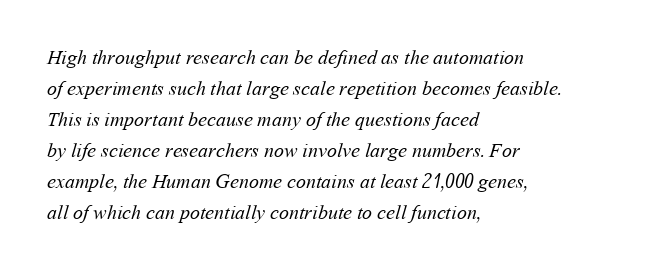
The image shows 20 px text type; set left-aligned, normal line spacing (1.55x), normal letter spacing, not underlined.
